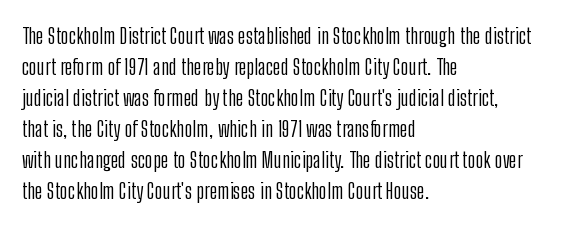
The image shows 22 px text type, upright; set left-aligned, normal line spacing (1.41x), normal letter spacing, not underlined.
